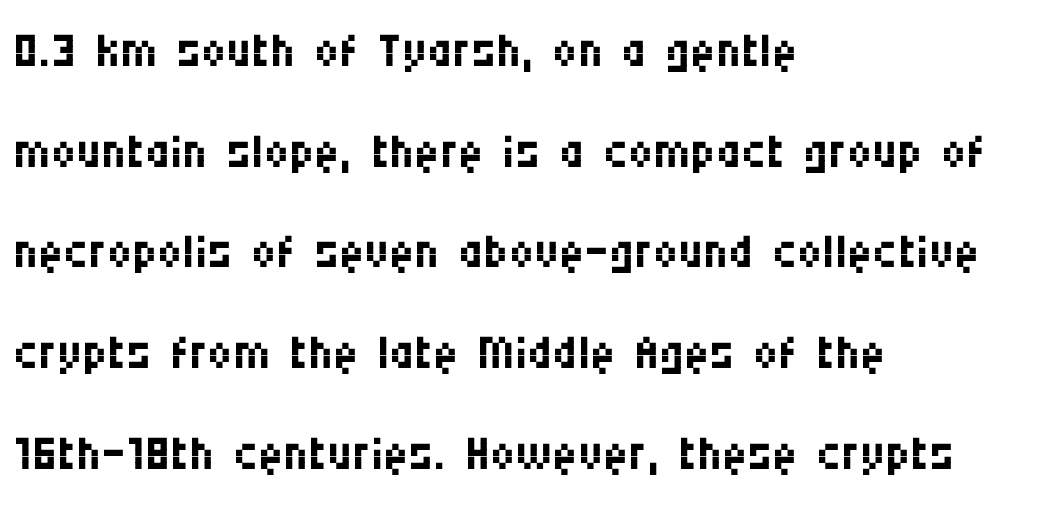
{"serif": "no", "italic": "no", "bold": "no", "weight": "regular", "width": "condensed", "stroke_contrast": "medium", "x_height": "large", "monospaced": "no", "underline": "no", "align": "left", "line_spacing": "normal", "line_spacing_ratio": 1.46, "letter_spacing": "normal", "letter_spacing_em": 0.0, "glyph_px": 69}
